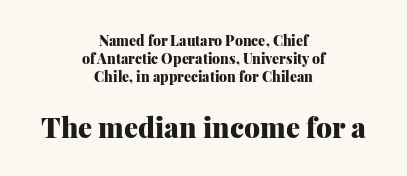
{"serif": "yes", "italic": "no", "bold": "yes", "weight": "heavy", "width": "normal", "stroke_contrast": "medium", "x_height": "medium", "monospaced": "no", "underline": "no", "align": "center", "line_spacing": "normal", "line_spacing_ratio": 1.3, "letter_spacing": "normal", "letter_spacing_em": 0.0, "larger_block": "second", "size_ratio": 2.0, "glyph_px": 28}
